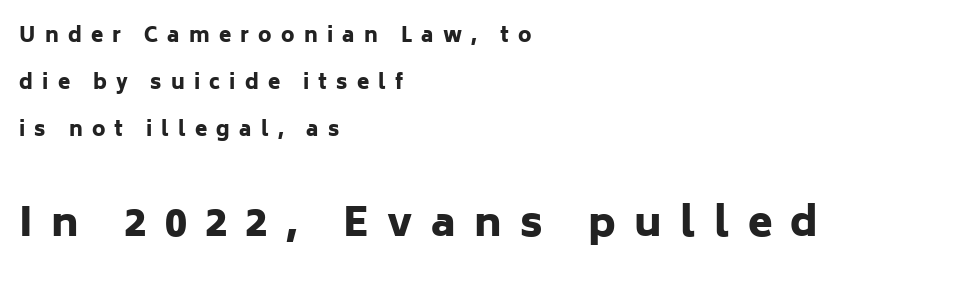
The image shows 40 px heavy sans-serif type, upright; set left-aligned, loose line spacing (2.34x), unusually wide letter spacing (+0.46 em), not underlined; the second (bottom) block is 2.0x larger; low stroke contrast and a medium x-height.
